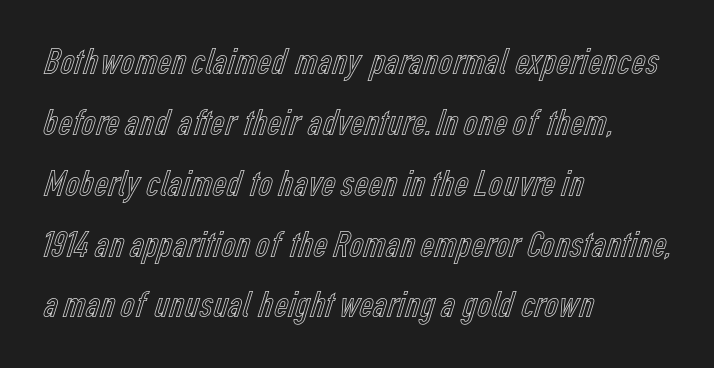
Horizontal alignment here is leftward, the default for most running prose. The foot of each line stays bare and open. Short note: letters normally spaced. Is there much room between lines? A standard amount, neither cramped nor airy. Spacing verdict: proportional, widths tailored to each character.
